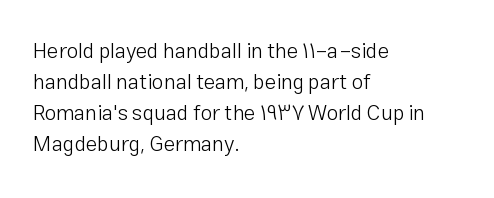
Q: Is the text bold? A: No.
Q: Is the text italic (slanted)? A: No, it is upright.
Q: Is the text underlined? A: No.
Q: How is the paragraph aligned? A: Left-aligned.
Q: Is the spacing between letters normal or unusually wide? A: Normal.
Q: Is the spacing between lines tight, normal or loose? A: Normal.
